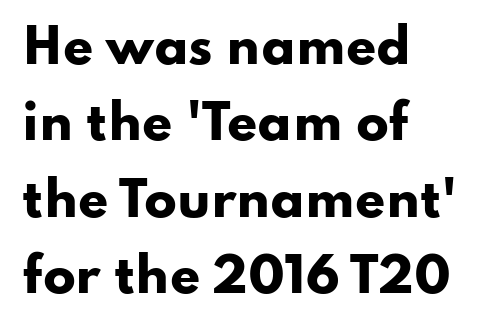
Just letters on the line, the space beneath them empty. Style check: upright. One-word summary of the alignment: left. Letterform terminals end flat and unadorned throughout the passage. How heavy is the stroke? Heavy — this is a bold. How would I describe the line gaps? Plain and ordinary.
